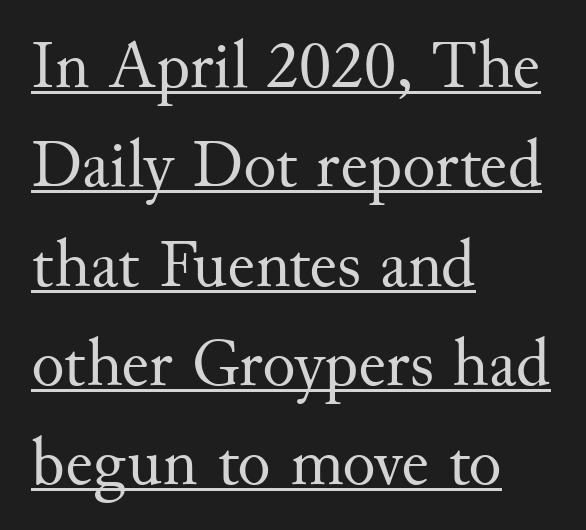
Q: Is the text bold? A: No.
Q: Is the text italic (slanted)? A: No, it is upright.
Q: Is the typeface a serif or a sans-serif typeface? A: Serif.
Q: Is the text underlined? A: Yes.
Q: How is the paragraph aligned? A: Left-aligned.
Q: Is the spacing between letters normal or unusually wide? A: Normal.
Q: Is the spacing between lines tight, normal or loose? A: Normal.
Q: Width (condensed, normal, or wide)? A: Normal.
Q: Stroke contrast? A: Medium.
Q: x-height? A: Small.
Q: Monospaced? A: No.
